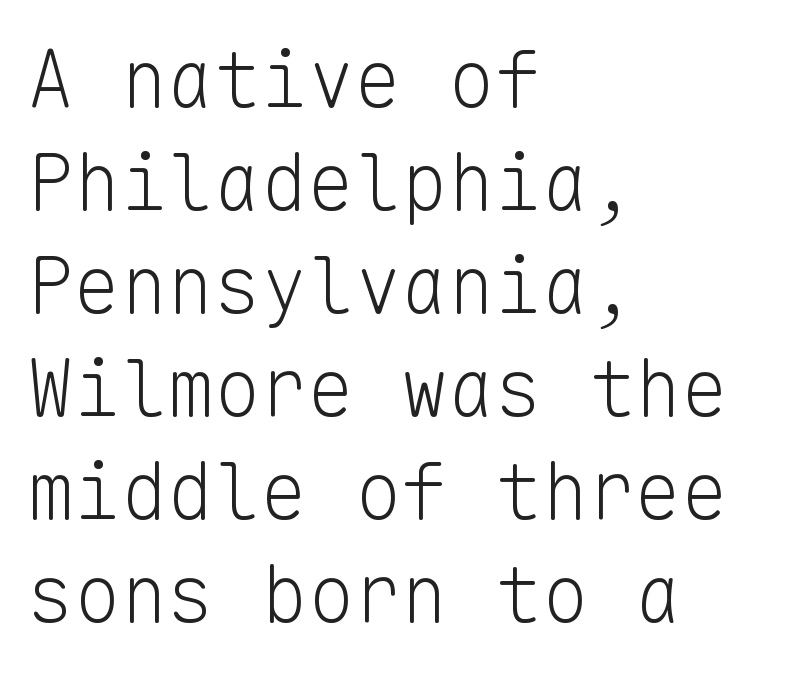
How are the letters spaced? Ordinarily, with no added tracking. Notice how descenders clear the ascenders below comfortably — that's standard leading. The weight tops out at a normal text grade. The type sits square on the baseline with zero lean.
